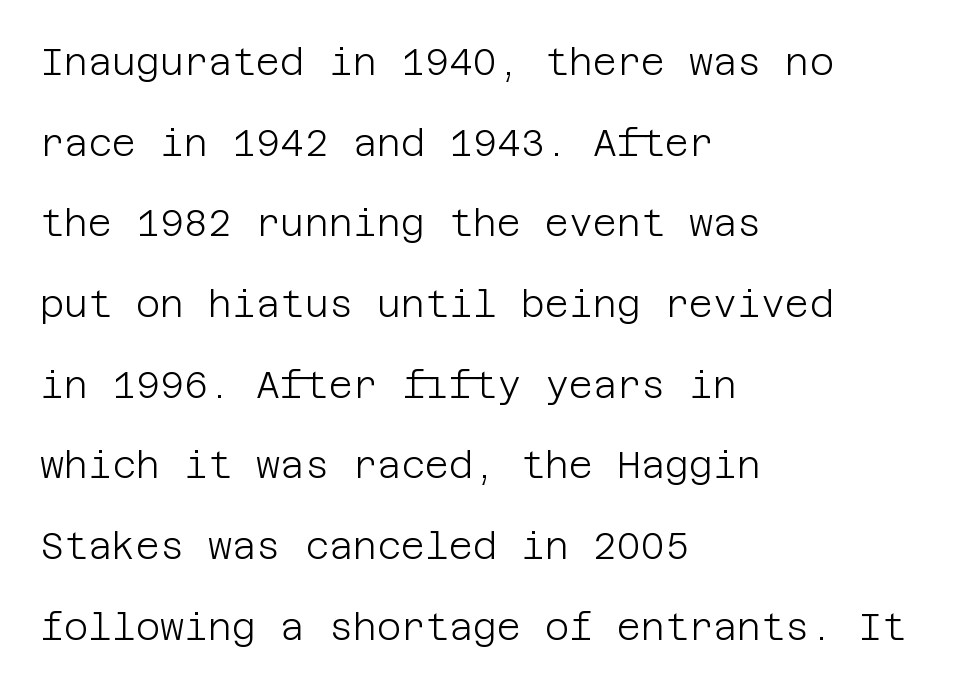
The rendering anchors every line to the left-hand side. Is the stroke heavy? The answer is a plain regular-or-lighter. I'd call this a sans setting — the letters go barefoot. Successive baselines arrive slowly, with a big drop between each. The tracking reads as untouched default to a designer's eye.
